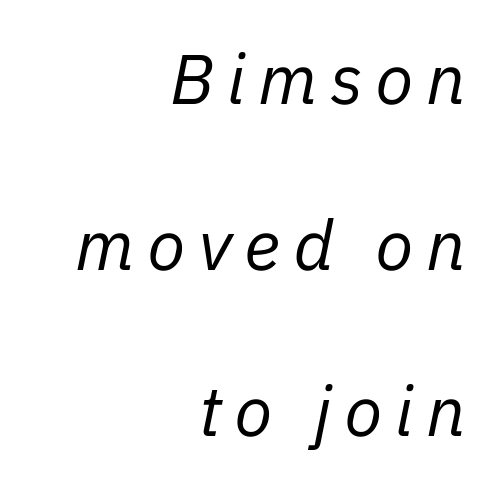
Proportional: the letters do not fall into vertical columns. Reading down the block, your eye finds every line finishing at a fixed right position. These lines were composed using italics. Unmarked baselines from the first word to the last. Interline gaps are noticeably wide in this sample. The typesetting does not lean heavy: it is not bold.
